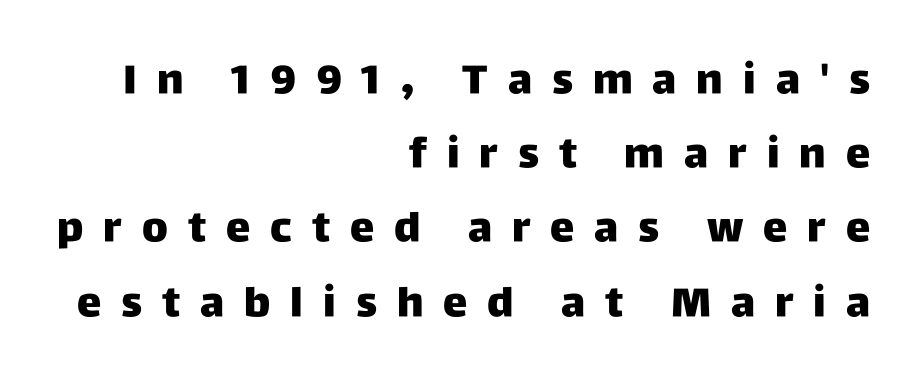
{"serif": "no", "italic": "no", "bold": "yes", "weight": "heavy", "width": "normal", "stroke_contrast": "low", "x_height": "large", "monospaced": "no", "underline": "no", "align": "right", "line_spacing_ratio": 1.81, "letter_spacing": "wide", "letter_spacing_em": 0.49, "glyph_px": 41}
